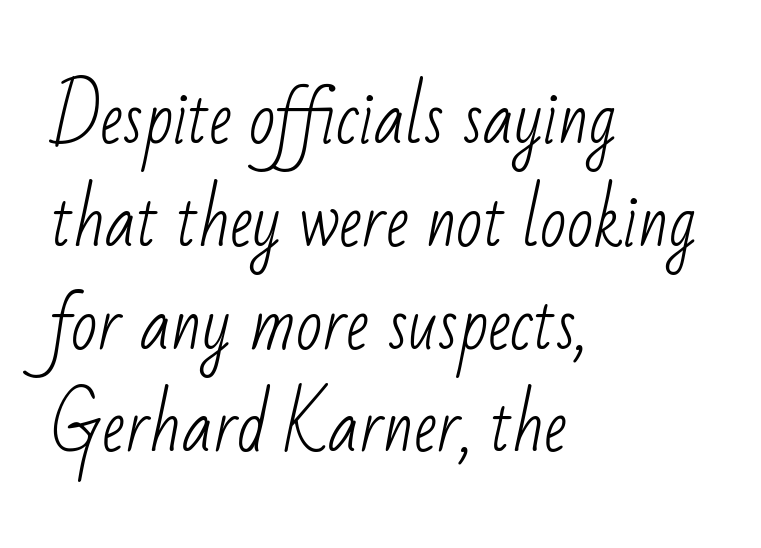
Note: no serifs on the glyphs. Each letter keeps its own natural width here, so spacing adapts to shape. Caption: multi-line text, flush left, ragged right. Ink coverage per letter is moderate at most. Interline gaps are of average width in this sample.
